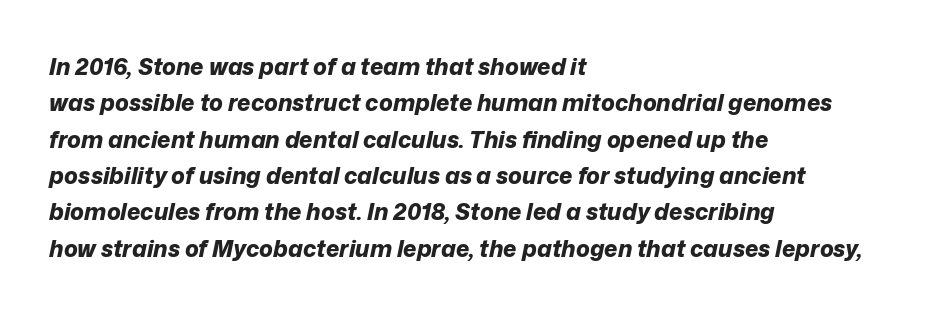
{"italic": "yes", "lean": "right", "slant_degrees": 12, "bold": "yes", "underline": "no", "align": "left", "line_spacing": "normal", "line_spacing_ratio": 1.58, "letter_spacing": "normal", "letter_spacing_em": 0.0, "glyph_px": 23}
